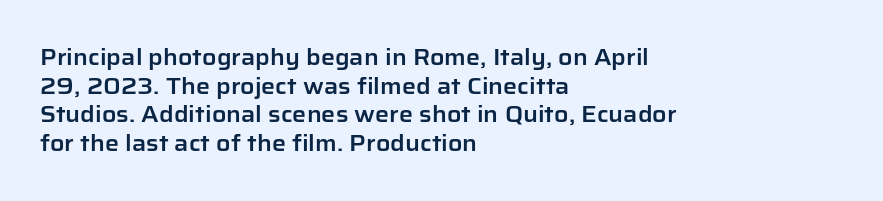
A normal amount of white space separates one row of letters from the next. Unmarked baselines from the first word to the last. These lines were composed using upright roman letters. Compared with typical body copy, the letter spacing here is the same. Line beginnings align vertically; line endings do not.
